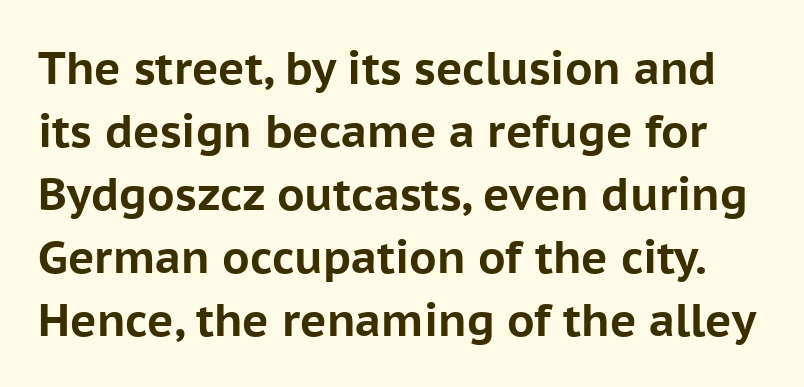
Q: Is the text bold? A: Yes.
Q: Is the text italic (slanted)? A: No, it is upright.
Q: Is the typeface a serif or a sans-serif typeface? A: Sans-serif.
Q: Is the text underlined? A: No.
Q: Is the spacing between letters normal or unusually wide? A: Normal.
Q: Is the spacing between lines tight, normal or loose? A: Normal.
Q: Width (condensed, normal, or wide)? A: Normal.
Q: Stroke contrast? A: Low.
Q: x-height? A: Medium.
Q: Monospaced? A: No.
